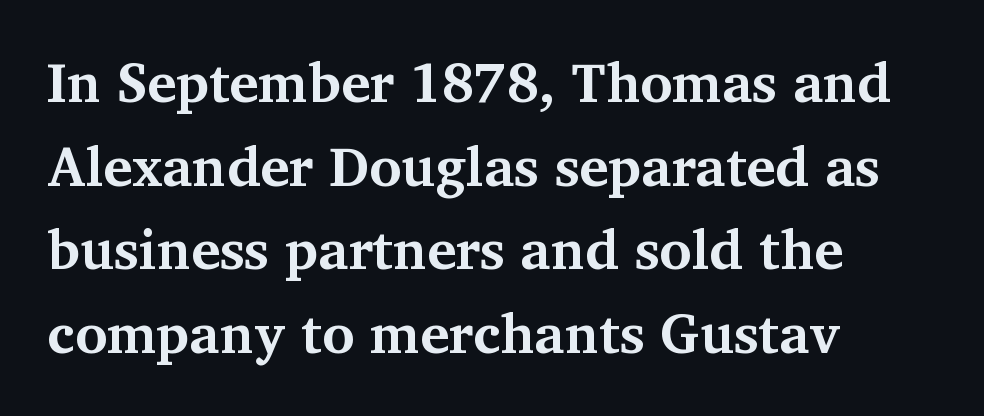
The image shows 55 px bold serif type, upright; set left-aligned, normal line spacing (1.52x), normal letter spacing, not underlined; medium stroke contrast and a medium x-height.
